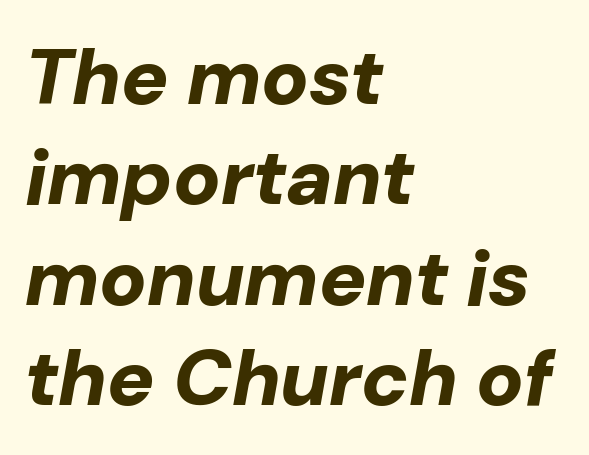
Interline gaps are of average width in this sample. The glyphs look as if they've been sheared to an angle. These words are printed bold, with thick strokes throughout. Default kerning and tracking; the words read as compact shapes.
